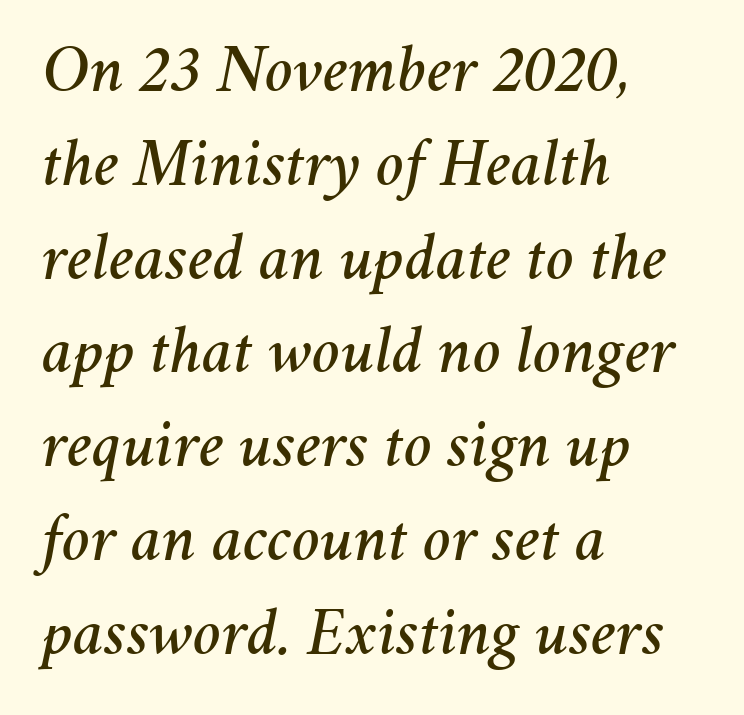
The image shows 67 px text type, italic (leaning right); set left-aligned, normal line spacing (1.4x), normal letter spacing, not underlined; medium stroke contrast and a medium x-height.
